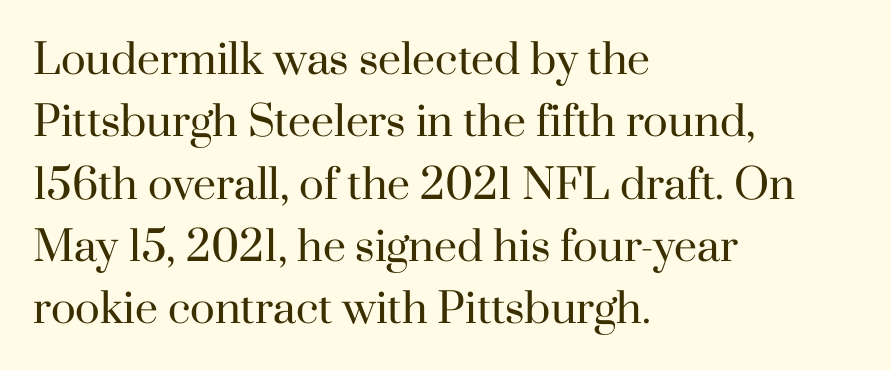
{"serif": "yes", "italic": "no", "bold": "no", "weight": "regular", "width": "normal", "stroke_contrast": "high", "x_height": "small", "monospaced": "no", "underline": "no", "align": "left", "line_spacing": "normal", "line_spacing_ratio": 1.52, "letter_spacing": "normal", "letter_spacing_em": 0.0, "glyph_px": 41}
